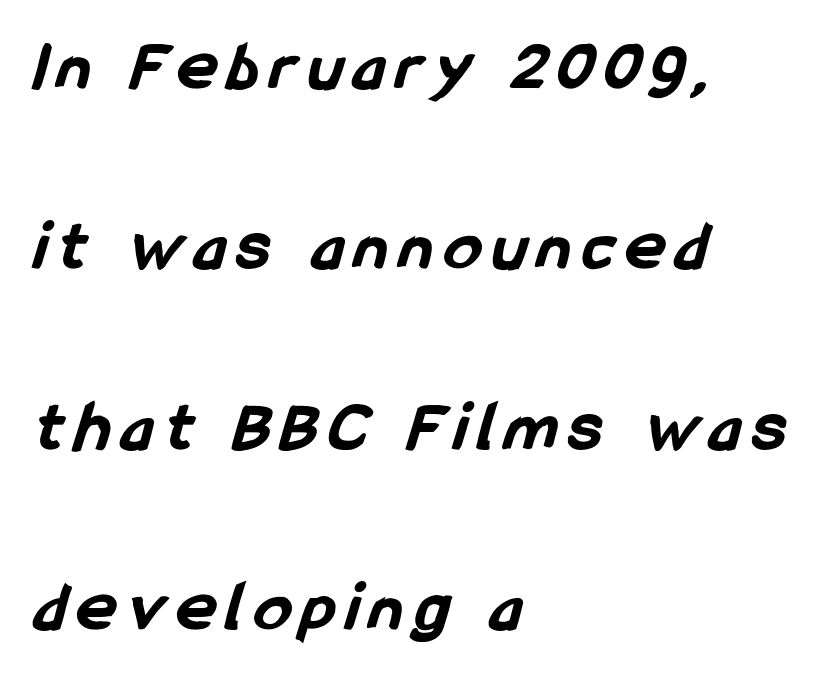
Q: Is the text bold? A: Yes.
Q: Is the typeface a serif or a sans-serif typeface? A: Sans-serif.
Q: Is the text underlined? A: No.
Q: How is the paragraph aligned? A: Left-aligned.
Q: Is the spacing between lines tight, normal or loose? A: Loose.
Q: Width (condensed, normal, or wide)? A: Condensed.
Q: Stroke contrast? A: Low.
Q: x-height? A: Medium.
Q: Monospaced? A: No.
